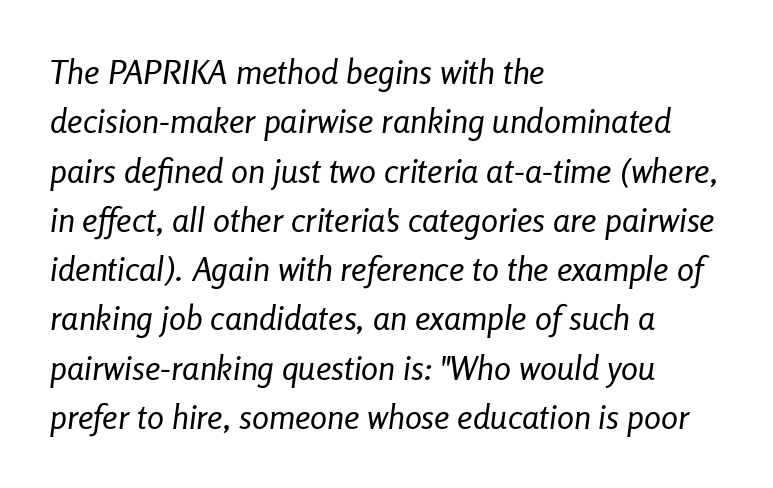
The area under the type is left untouched. Weight: regular or lighter. These lines are rendered in a variable-pitch font. When letters slant like this, we call the style italic. There is no visible air inserted between adjacent glyphs.
